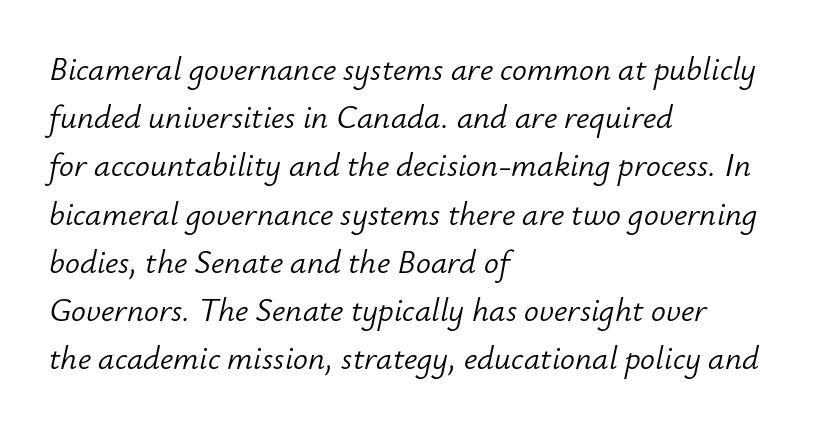
This sample has the flowing, uneven cadence of proportional lettering. You can tell it's italic because the verticals aren't actually vertical. Caption: standard tracking, unaltered. This rendering uses left alignment, leaving the right contour irregular.
